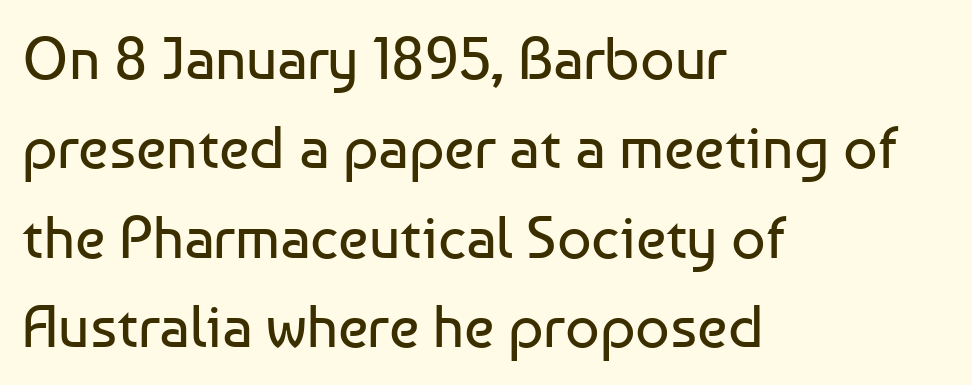
Q: Is the text bold? A: No.
Q: Is the text italic (slanted)? A: No, it is upright.
Q: Is the typeface a serif or a sans-serif typeface? A: Sans-serif.
Q: Is the text underlined? A: No.
Q: How is the paragraph aligned? A: Left-aligned.
Q: Is the spacing between letters normal or unusually wide? A: Normal.
Q: Is the spacing between lines tight, normal or loose? A: Normal.
Q: Width (condensed, normal, or wide)? A: Normal.
Q: Stroke contrast? A: Low.
Q: x-height? A: Medium.
Q: Monospaced? A: No.
